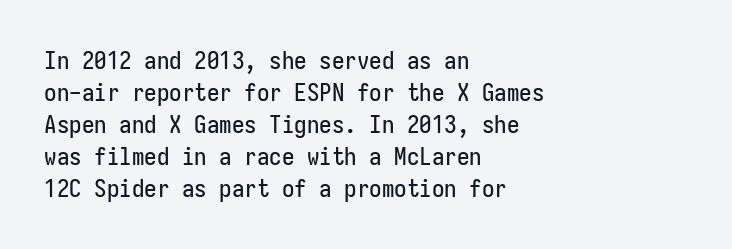
The image shows 25 px text type, upright; set left-aligned, normal line spacing (1.28x), normal letter spacing, not underlined.
